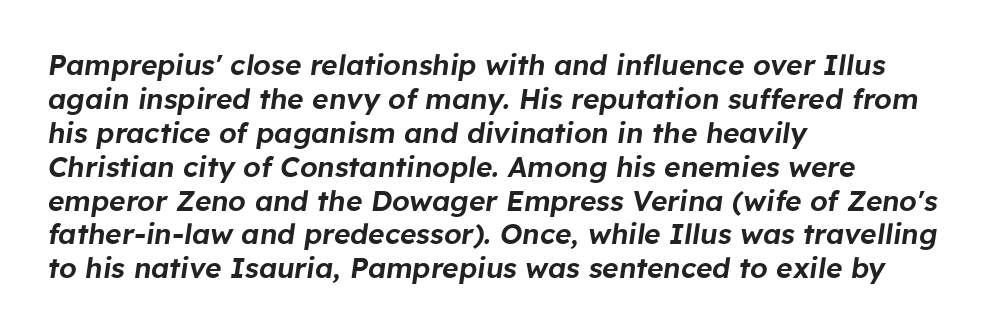
{"italic": "yes", "lean": "right", "slant_degrees": 8, "width": "normal", "stroke_contrast": "low", "x_height": "medium", "monospaced": "no", "underline": "no", "align": "left", "line_spacing_ratio": 1.21, "letter_spacing": "normal", "letter_spacing_em": 0.0, "glyph_px": 28}
